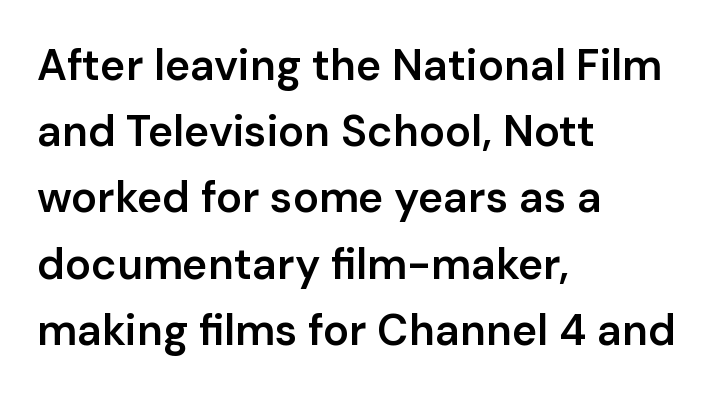
The image shows 43 px semibold sans-serif type, upright; set left-aligned, normal line spacing (1.54x), normal letter spacing, not underlined; low stroke contrast and a medium x-height.
